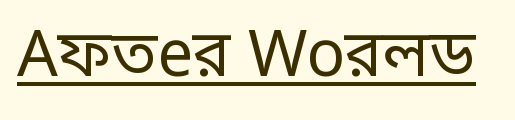
{"serif": "no", "italic": "no", "bold": "no", "weight": "regular", "width": "condensed", "stroke_contrast": "low", "monospaced": "no", "underline": "yes", "letter_spacing": "normal", "letter_spacing_em": 0.0, "glyph_px": 64}
